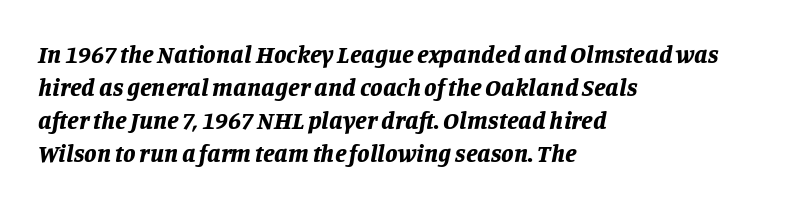
Q: Is the text bold? A: Yes.
Q: Is the text italic (slanted)? A: Yes, it leans right by about 11 degrees.
Q: Is the text underlined? A: No.
Q: How is the paragraph aligned? A: Left-aligned.
Q: Is the spacing between letters normal or unusually wide? A: Normal.
Q: Is the spacing between lines tight, normal or loose? A: Normal.
